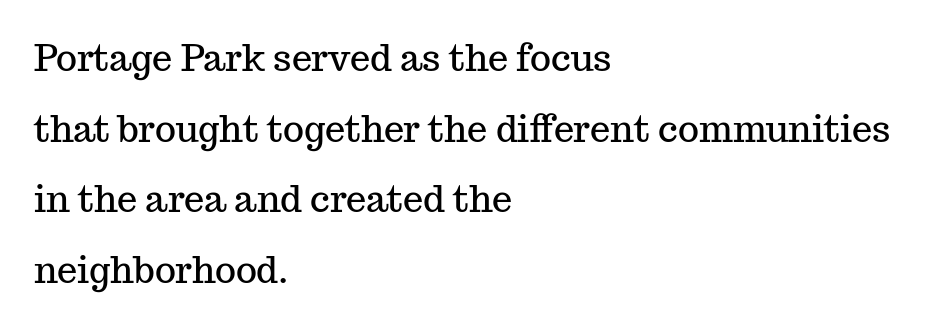
The rendering uses natural spacing where letterforms have individual widths. The rendering keeps characters at their native spacing. Vertically, the passage feels expansive, rows floating well apart. The rendering shows small feet on the letterforms — a serif design. Ascenders rise straight up at ninety degrees. Every row of glyphs begins at an identical x-position on the left.
